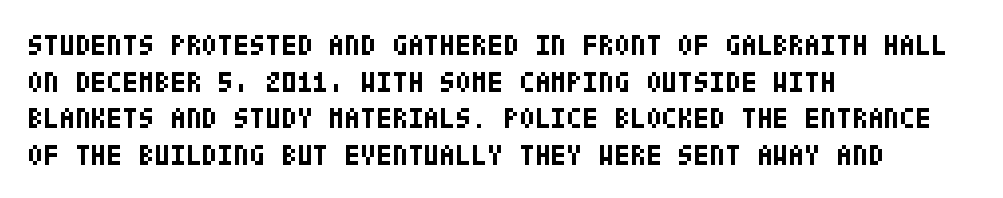
The image shows 29 px bold, condensed sans-serif type, upright; set left-aligned, normal line spacing (1.26x), normal letter spacing, not underlined; low stroke contrast and a large x-height.
